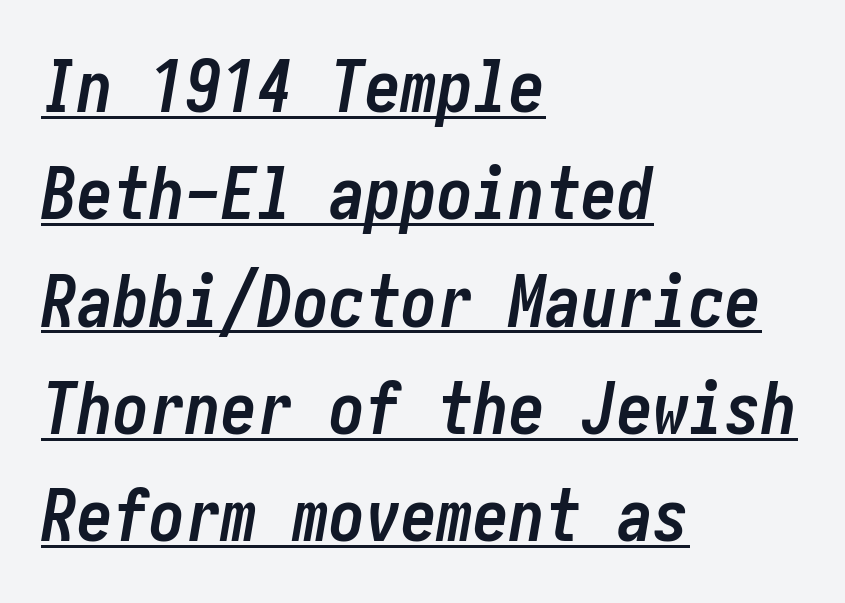
Q: Is the text bold? A: Yes.
Q: Is the text italic (slanted)? A: Yes, it leans right by about 10 degrees.
Q: Is the text underlined? A: Yes.
Q: How is the paragraph aligned? A: Left-aligned.
Q: Is the spacing between letters normal or unusually wide? A: Normal.
Q: Is the spacing between lines tight, normal or loose? A: Normal.
Q: Width (condensed, normal, or wide)? A: Condensed.
Q: Stroke contrast? A: Low.
Q: x-height? A: Medium.
